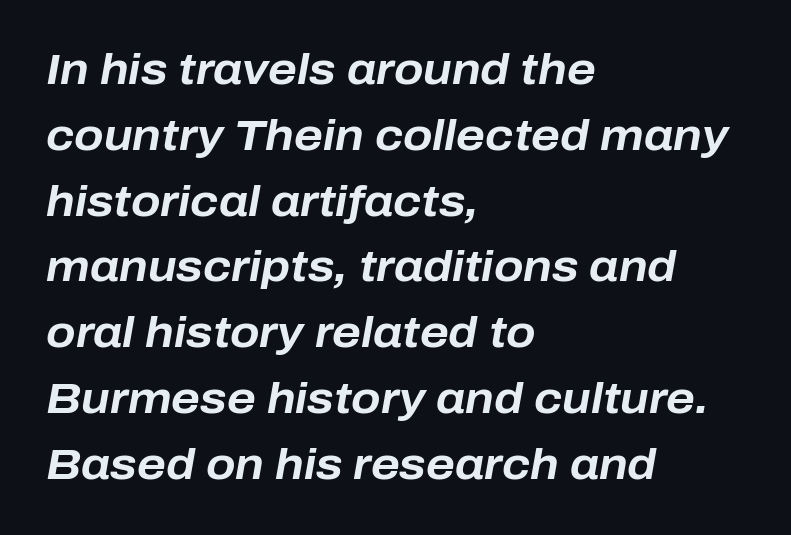
{"italic": "yes", "lean": "right", "slant_degrees": 10, "bold": "yes", "weight": "bold", "width": "normal", "stroke_contrast": "low", "x_height": "medium", "monospaced": "no", "underline": "no", "align": "left", "line_spacing": "normal", "line_spacing_ratio": 1.53, "letter_spacing": "normal", "letter_spacing_em": 0.0, "glyph_px": 43}
